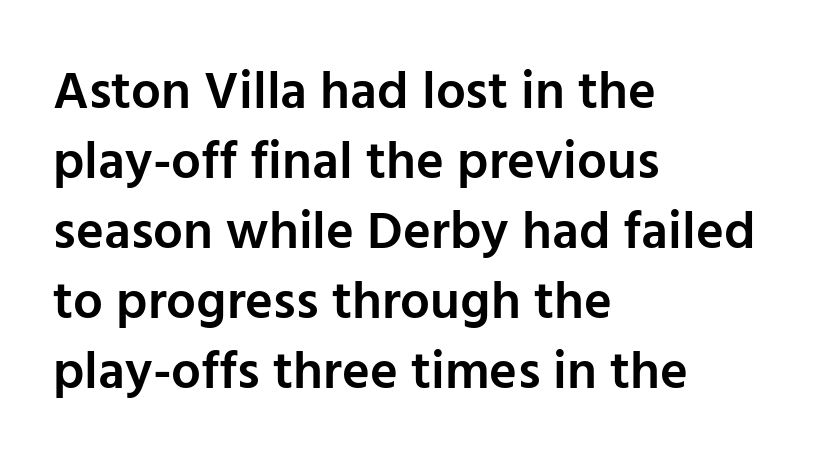
This is sans-serif lettering, the kind often seen on screens and signage. In terms of weight, the rendering is demibold, just under bold. The compositor pushed each line to the left boundary. Is this a fixed-width face? No — the glyphs have proportional, varying widths. Beneath every word, the page is bare.
